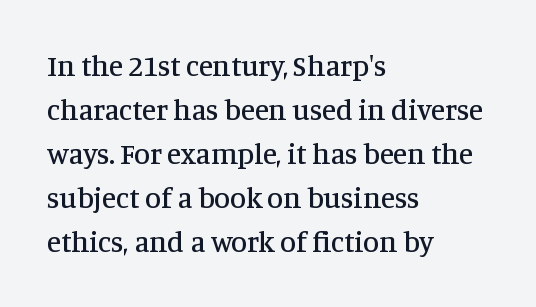
The image shows 29 px serif type, upright; set left-aligned, normal line spacing (1.52x), normal letter spacing, not underlined; medium stroke contrast and a large x-height.
